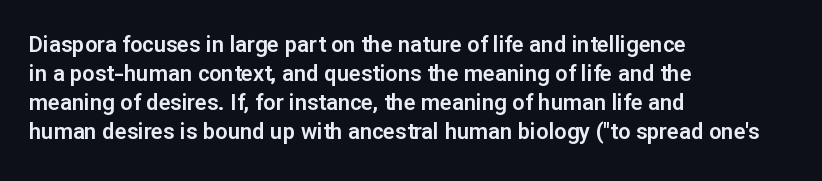
Q: Is the text italic (slanted)? A: No, it is upright.
Q: Is the text underlined? A: No.
Q: How is the paragraph aligned? A: Left-aligned.
Q: Is the spacing between letters normal or unusually wide? A: Normal.
Q: Is the spacing between lines tight, normal or loose? A: Normal.
